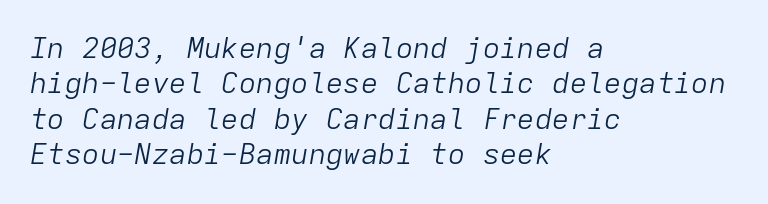
Q: Is the text bold? A: No.
Q: Is the text italic (slanted)? A: Yes, it leans right by about 9 degrees.
Q: Is the text underlined? A: No.
Q: How is the paragraph aligned? A: Left-aligned.
Q: Is the spacing between letters normal or unusually wide? A: Normal.
Q: Width (condensed, normal, or wide)? A: Normal.
Q: Stroke contrast? A: Low.
Q: x-height? A: Medium.
Q: Monospaced? A: Yes.
